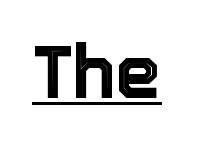
Q: Is the text italic (slanted)? A: No, it is upright.
Q: Is the text underlined? A: Yes.
Q: Is the spacing between letters normal or unusually wide? A: Normal.
Q: Width (condensed, normal, or wide)? A: Normal.
Q: x-height? A: Medium.
Q: Monospaced? A: No.
